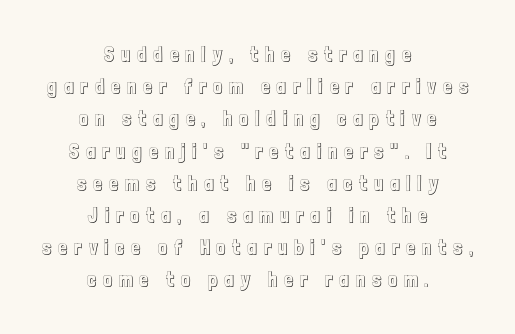
The image shows 20 px text type, upright; set centered, normal line spacing (1.61x), unusually wide letter spacing (+0.35 em), not underlined.
